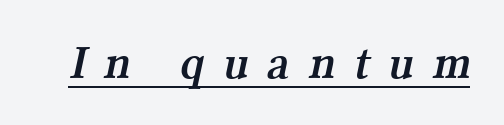
The image shows 48 px semibold serif type; set unusually wide letter spacing (+0.38 em), underlined; medium stroke contrast and a medium x-height.
